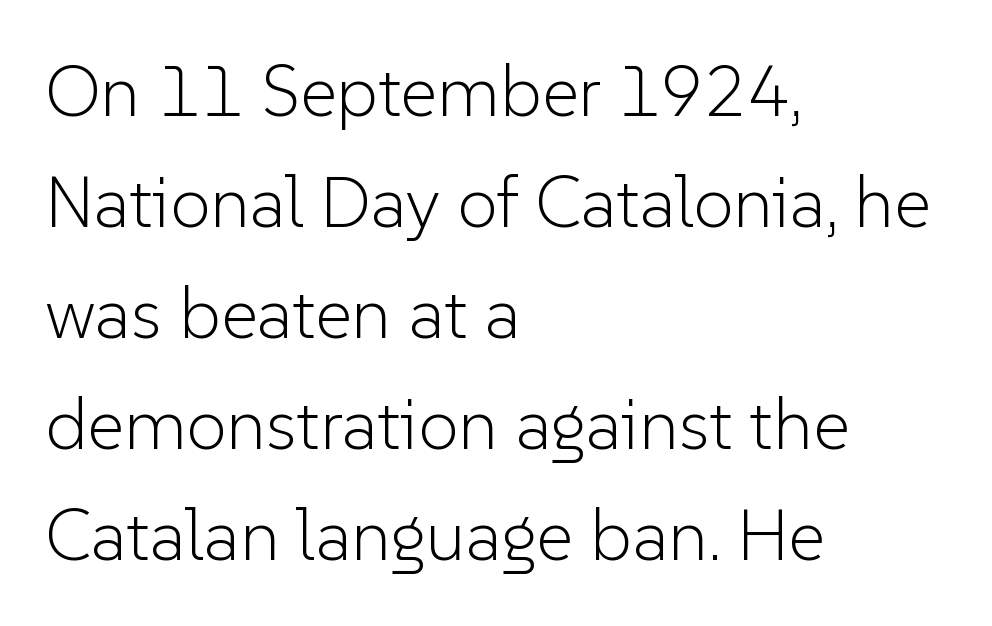
Anything drawn beneath the words? Only blank space. Visually the block forms a straight wall on the left and a jagged coastline on the right. Note: no serifs on the glyphs. The font sits on the lighter half of the weight spectrum, regular included. There is no visible air inserted between adjacent glyphs.
